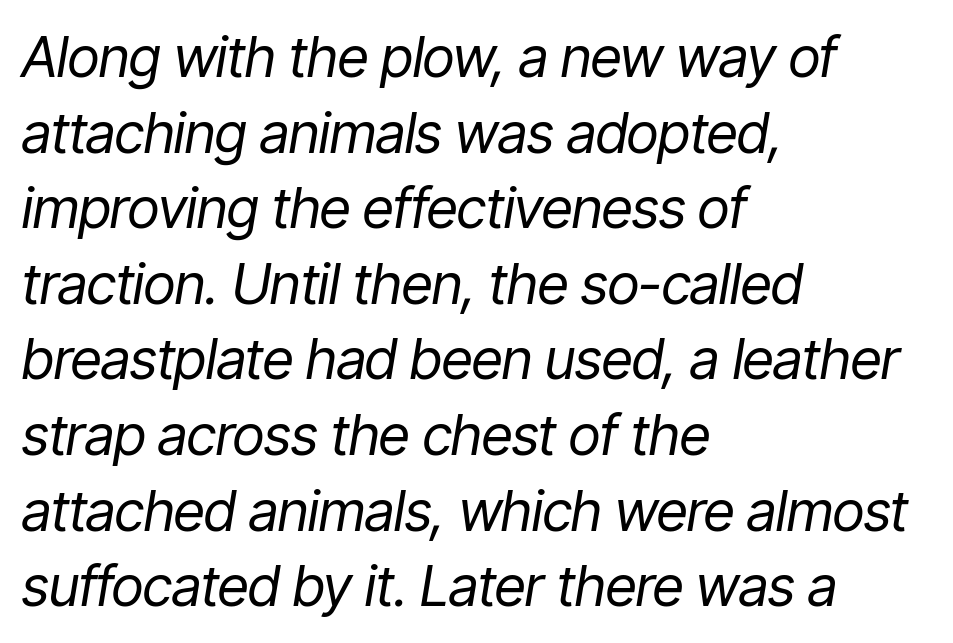
The image shows 56 px regular-weight, condensed type, italic (leaning right); set left-aligned, normal line spacing (1.35x), normal letter spacing, not underlined; low stroke contrast and a medium x-height.
